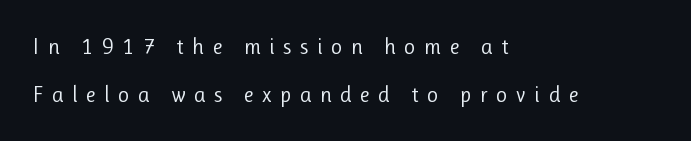
The image shows 22 px text type, upright; set left-aligned, loose line spacing (2.17x), unusually wide letter spacing (+0.38 em), not underlined.
